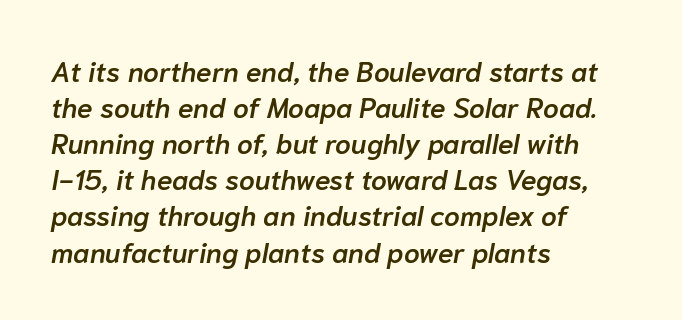
The face used here is a semibold: visibly heavier than regular, lighter than bold. All the whitespace from short lines collects on the right. The foot of each line stays bare and open. Here the designer chose a conventional face with non-uniform glyph widths. Rows of type keep a routine distance in the vertical direction.
